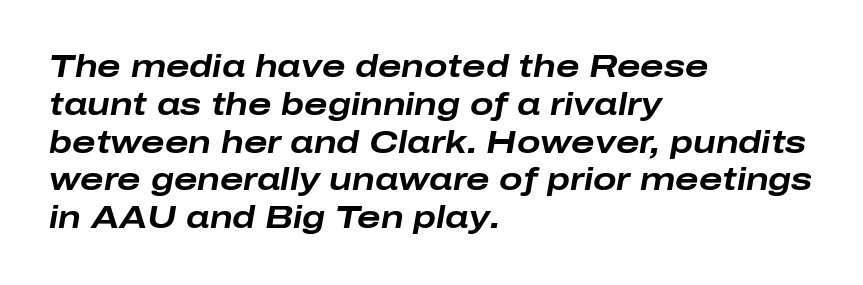
{"italic": "yes", "lean": "right", "slant_degrees": 10, "bold": "yes", "weight": "bold", "width": "wide", "stroke_contrast": "low", "x_height": "medium", "monospaced": "no", "underline": "no", "align": "left", "line_spacing_ratio": 1.22, "letter_spacing": "normal", "letter_spacing_em": 0.0, "glyph_px": 31}
